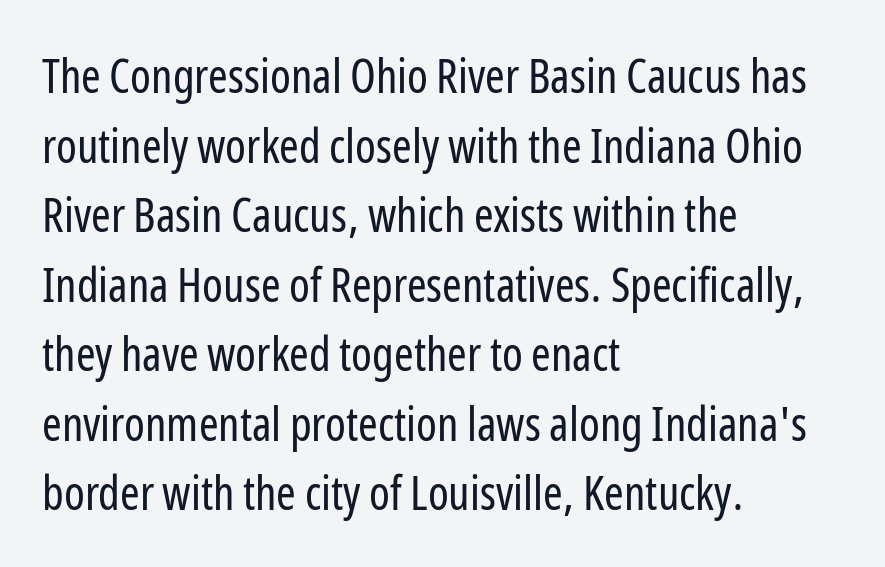
The image shows 47 px regular-weight, condensed sans-serif type, upright; set left-aligned, normal line spacing (1.48x), normal letter spacing, not underlined; low stroke contrast and a medium x-height.
